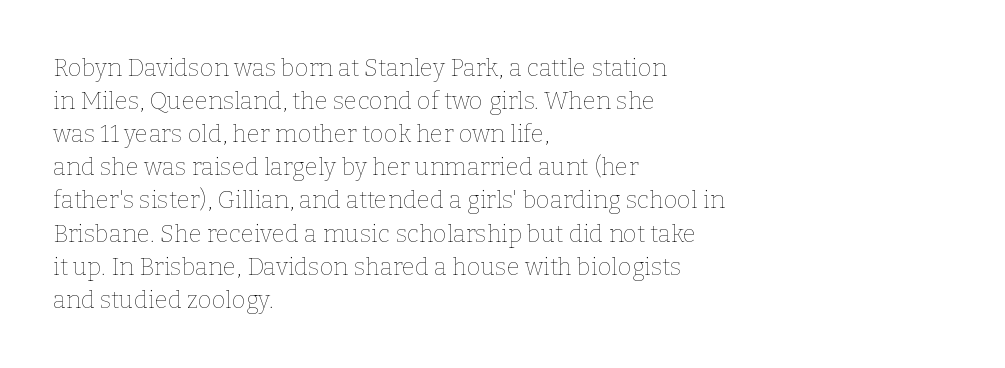
Q: Is the text bold? A: No.
Q: Is the text italic (slanted)? A: No, it is upright.
Q: Is the text underlined? A: No.
Q: How is the paragraph aligned? A: Left-aligned.
Q: Is the spacing between letters normal or unusually wide? A: Normal.
Q: Is the spacing between lines tight, normal or loose? A: Normal.
